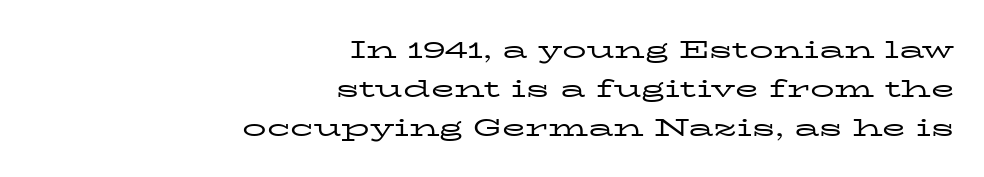
The image shows 24 px text type, upright; set right-aligned, normal line spacing (1.62x), normal letter spacing, not underlined.
